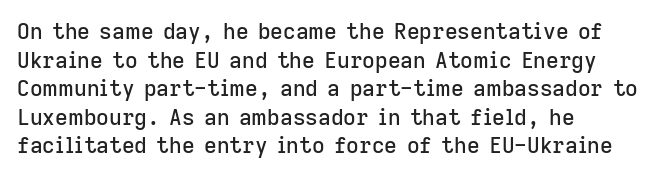
A normal amount of white space separates one row of letters from the next. Unmarked baselines from the first word to the last. These lines were composed using upright roman letters. Compared with typical body copy, the letter spacing here is the same. Line beginnings align vertically; line endings do not.
